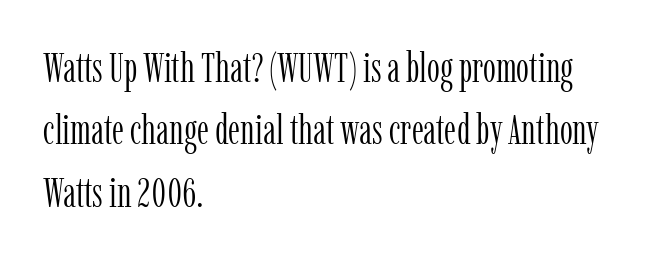
{"serif": "yes", "italic": "no", "bold": "no", "weight": "light", "width": "condensed", "stroke_contrast": "low", "x_height": "medium", "monospaced": "no", "underline": "no", "align": "left", "line_spacing": "normal", "line_spacing_ratio": 1.52, "letter_spacing": "normal", "letter_spacing_em": 0.0, "glyph_px": 41}
